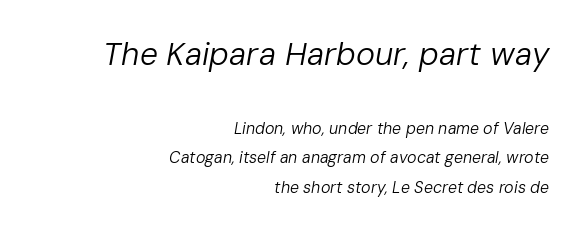
Q: Is the text bold? A: No.
Q: Is the text italic (slanted)? A: Yes, it leans right by about 10 degrees.
Q: Is the text underlined? A: No.
Q: How is the paragraph aligned? A: Right-aligned.
Q: Is the spacing between letters normal or unusually wide? A: Normal.
Q: Which block of text is set in a larger size, the first (top) or the second (bottom)? A: The first (top) one.
Q: Width (condensed, normal, or wide)? A: Normal.
Q: Stroke contrast? A: Low.
Q: x-height? A: Medium.
Q: Monospaced? A: No.
